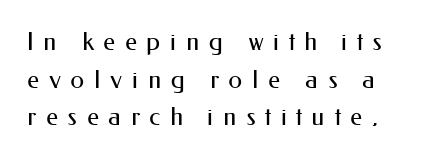
A typesetter would call this leading conventional body-copy spacing. Any mark beneath the type? The region is blank. Does the lettering tilt? It doesn't — this is upright. Vertical stems look standard width or narrower in stroke. Characters follow at a spacing far wider than the type designer built in.
